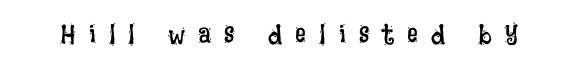
The space beneath each line is pristine and unruled. Designer's note — italics off, roman on. Tracking here is generous; glyphs stand well apart from one another. Letters have the restrained weight of plain body copy at most.
